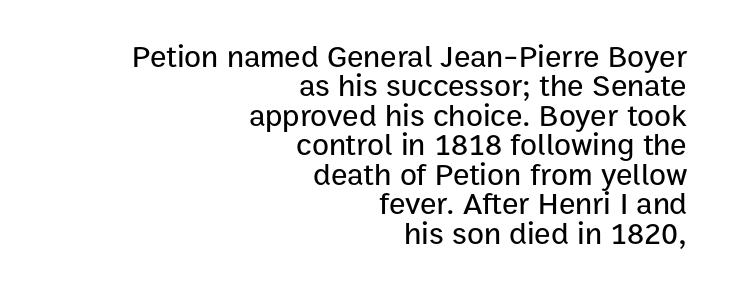
Q: Is the text italic (slanted)? A: No, it is upright.
Q: Is the typeface a serif or a sans-serif typeface? A: Sans-serif.
Q: Is the text underlined? A: No.
Q: How is the paragraph aligned? A: Right-aligned.
Q: Is the spacing between letters normal or unusually wide? A: Normal.
Q: Is the spacing between lines tight, normal or loose? A: Tight.
Q: Width (condensed, normal, or wide)? A: Normal.
Q: Stroke contrast? A: Low.
Q: x-height? A: Medium.
Q: Monospaced? A: No.
